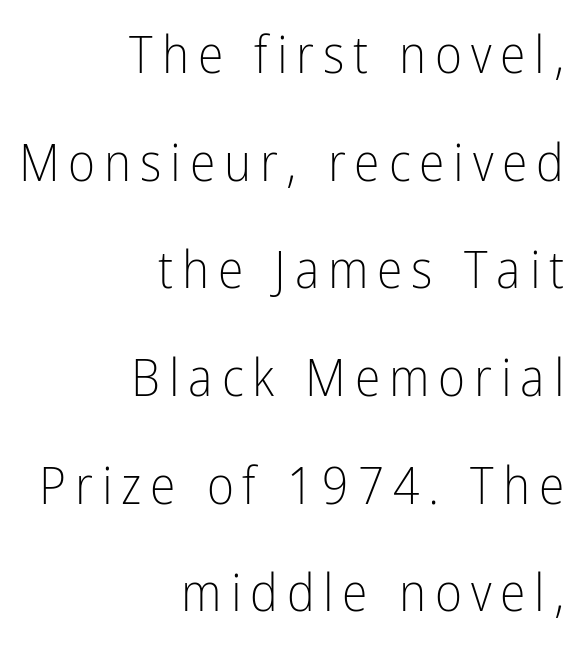
The image shows 52 px light, condensed sans-serif type, upright; set right-aligned, loose line spacing (2.07x), not underlined; low stroke contrast and a medium x-height.
